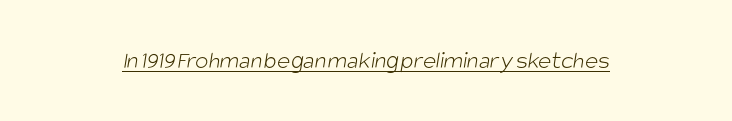
{"bold": "no", "underline": "yes", "letter_spacing": "normal", "letter_spacing_em": 0.0, "glyph_px": 25}
